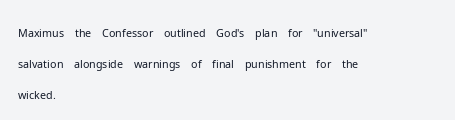
The image shows 22 px text type, upright; set left-aligned, normal line spacing (1.4x), normal letter spacing, not underlined.
